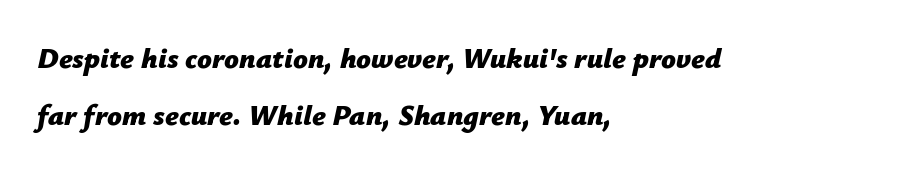
This is oblique type, the kind used for emphasis or titles. Vertically, the passage feels expansive, rows floating well apart. Heavy, bold letterforms. Just letters on the line, the space beneath them empty. These lines are set flush left with a ragged right edge.
